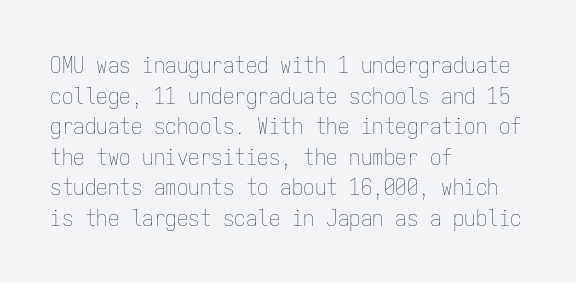
Vertical spacing — default. The text block is weighted toward the left margin, trailing off unevenly rightward. The baseline area is clear. These lines keep a tight, regular rhythm from letter to letter. No extra ink here — the face is not bold.
